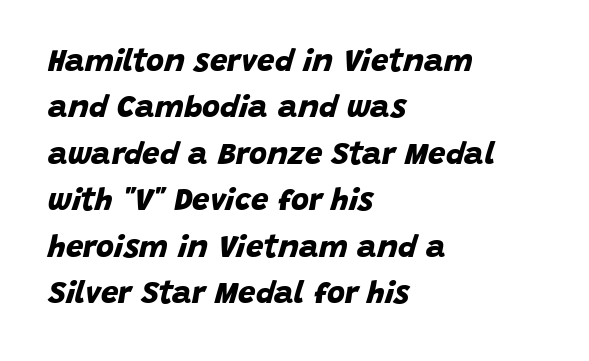
Compared with an ordinary text face, these strokes are far heavier — a full bold. The compositor pushed each line to the left boundary. Check under the words: just untouched page. No feet cap the strokes, marking this as sans-serif type. Each word holds together tightly as a unit, with standard inter-letter gaps. Character widths vary here, with narrow letters taking less room than wide ones.
